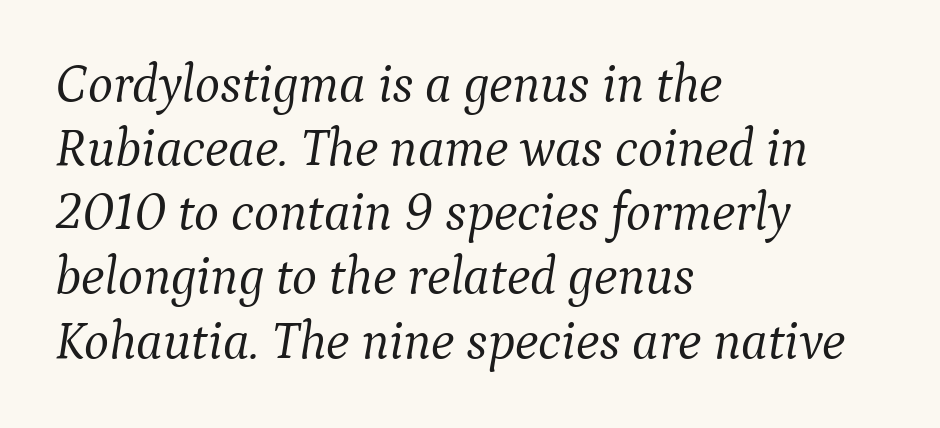
The image shows 53 px light serif type, italic (leaning right); set left-aligned, line spacing 1.21x, normal letter spacing, not underlined; medium stroke contrast and a medium x-height.
